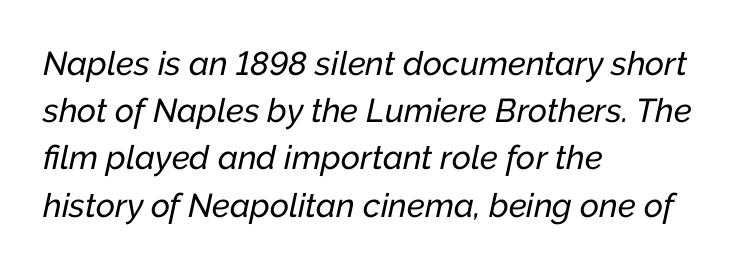
The tracking reads as untouched default to a designer's eye. Varying glyph widths throughout — classic text-font behaviour. Notice how the stems are inclined rather than vertical — that's the hallmark of italics. Reading down the column, the eye jumps a familiar distance to each next line. The zone under the glyphs is completely vacant. Horizontal alignment here is leftward, the default for most running prose.
